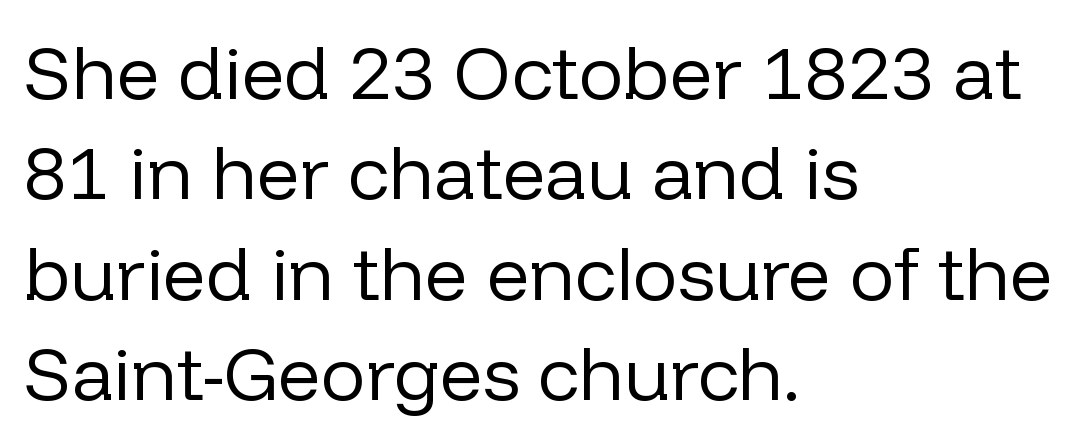
Underline: absent. No chunkiness to these letters — they're not bold. Nope, not italic — everything's standing straight. Nobody touched the tracking dial on this one.
